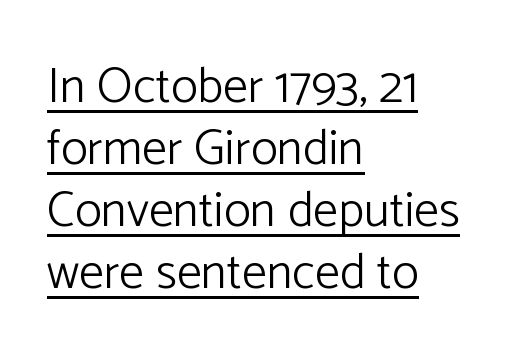
{"serif": "no", "italic": "no", "bold": "no", "weight": "light", "width": "normal", "stroke_contrast": "low", "x_height": "medium", "monospaced": "no", "underline": "yes", "align": "left", "line_spacing_ratio": 1.24, "letter_spacing": "normal", "letter_spacing_em": 0.0, "glyph_px": 50}
